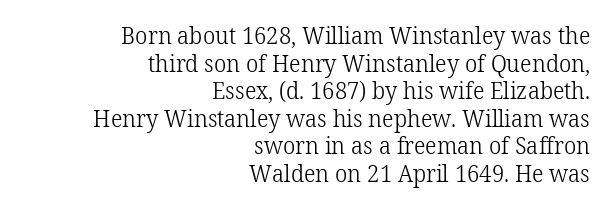
No word sits above an underline. Stems and bowls with no extra thickness — not bold. When letters stand straight like this, we call the style roman or upright. The passage shown stacks its lines with hardly any gap.
